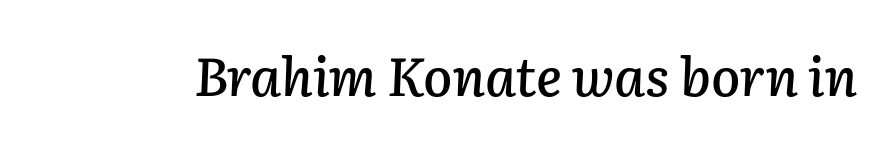
{"italic": "yes", "lean": "right", "slant_degrees": 2, "width": "normal", "stroke_contrast": "low", "x_height": "medium", "monospaced": "no", "underline": "no", "letter_spacing": "normal", "letter_spacing_em": 0.0, "glyph_px": 53}
